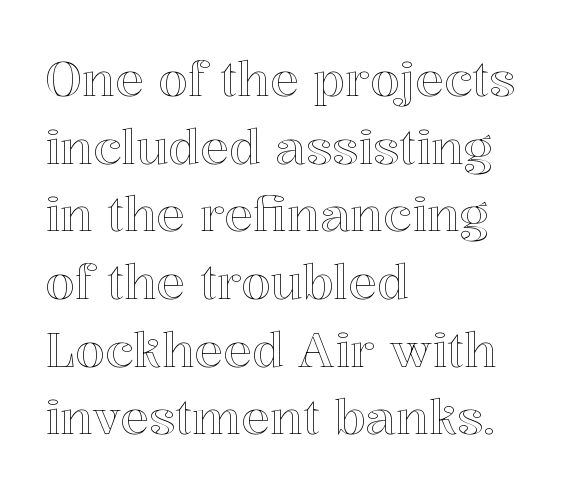
{"italic": "no", "width": "normal", "x_height": "medium", "monospaced": "no", "underline": "no", "align": "left", "line_spacing": "normal", "line_spacing_ratio": 1.41, "letter_spacing": "normal", "letter_spacing_em": 0.0, "glyph_px": 48}
